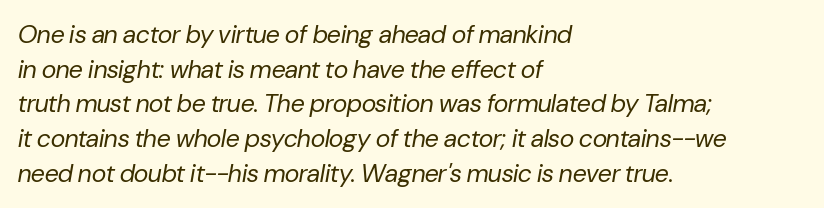
{"italic": "yes", "lean": "right", "slant_degrees": 10, "bold": "no", "underline": "no", "align": "left", "line_spacing": "normal", "line_spacing_ratio": 1.39, "letter_spacing": "normal", "letter_spacing_em": 0.0, "glyph_px": 25}
